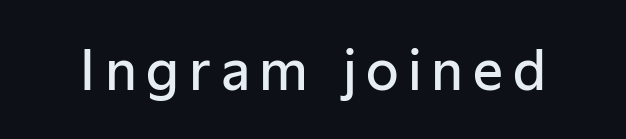
The image shows 53 px semibold sans-serif type, upright; set not underlined; low stroke contrast and a medium x-height.
